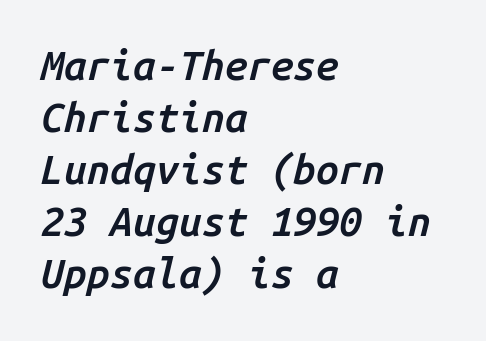
Notice how descenders clear the ascenders below comfortably — that's standard leading. Typeset ragged right — the left edge is the straight one. The glyphs are unaccompanied by any horizontal stroke below them. Students, note that the glyphs here touch the page at normal intervals. The letters march in equal steps, a hallmark of fixed-pitch type. Every letter is mildly thick-stroked: semibold rather than bold.
